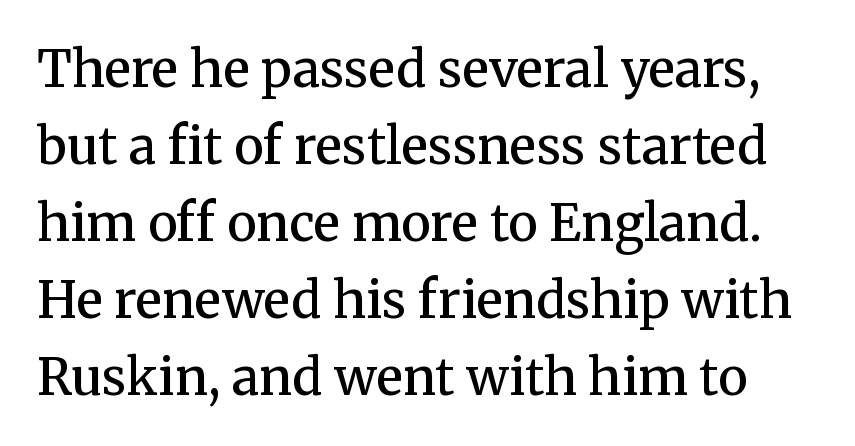
Q: Is the text bold? A: Semi-bold.
Q: Is the text italic (slanted)? A: No, it is upright.
Q: Is the typeface a serif or a sans-serif typeface? A: Serif.
Q: Is the text underlined? A: No.
Q: Is the spacing between letters normal or unusually wide? A: Normal.
Q: Is the spacing between lines tight, normal or loose? A: Normal.
Q: Width (condensed, normal, or wide)? A: Normal.
Q: Stroke contrast? A: Medium.
Q: x-height? A: Medium.
Q: Monospaced? A: No.
